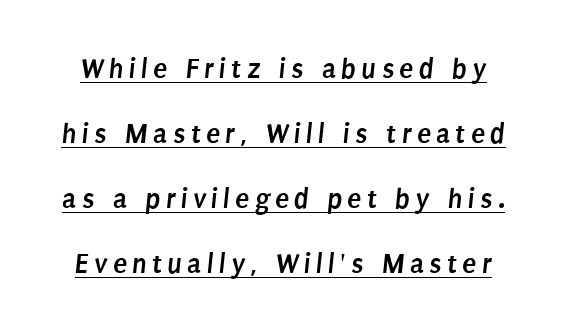
{"serif": "no", "bold": "yes", "weight": "semibold", "width": "condensed", "stroke_contrast": "low", "x_height": "large", "monospaced": "no", "underline": "yes", "line_spacing": "loose", "line_spacing_ratio": 2.24, "glyph_px": 29}
